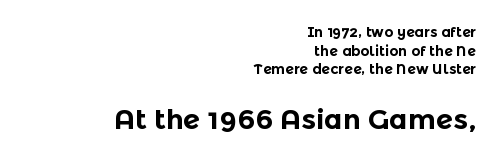
Q: Is the text bold? A: Yes.
Q: Is the text italic (slanted)? A: No, it is upright.
Q: Is the typeface a serif or a sans-serif typeface? A: Sans-serif.
Q: Is the text underlined? A: No.
Q: How is the paragraph aligned? A: Right-aligned.
Q: Is the spacing between letters normal or unusually wide? A: Normal.
Q: Is the spacing between lines tight, normal or loose? A: Normal.
Q: Which block of text is set in a larger size, the first (top) or the second (bottom)? A: The second (bottom) one.
Q: Width (condensed, normal, or wide)? A: Normal.
Q: x-height? A: Medium.
Q: Monospaced? A: No.
